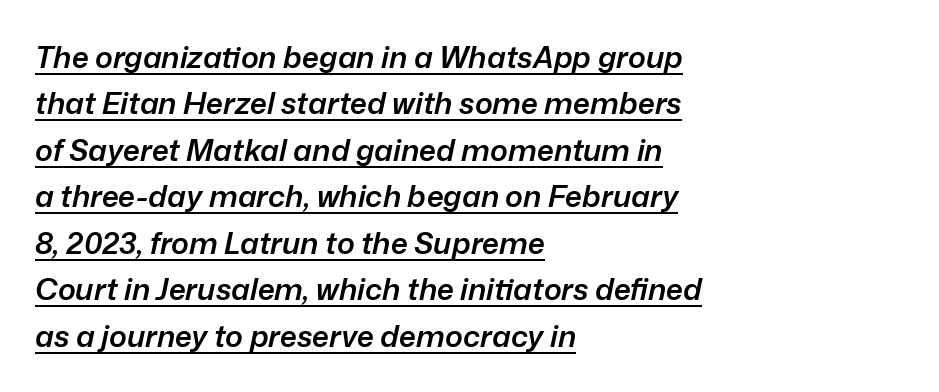
Q: Is the text bold? A: Semi-bold.
Q: Is the text italic (slanted)? A: Yes, it leans right by about 12 degrees.
Q: Is the text underlined? A: Yes.
Q: How is the paragraph aligned? A: Left-aligned.
Q: Is the spacing between letters normal or unusually wide? A: Normal.
Q: Is the spacing between lines tight, normal or loose? A: Normal.
Q: Width (condensed, normal, or wide)? A: Normal.
Q: Stroke contrast? A: Low.
Q: x-height? A: Medium.
Q: Monospaced? A: No.
